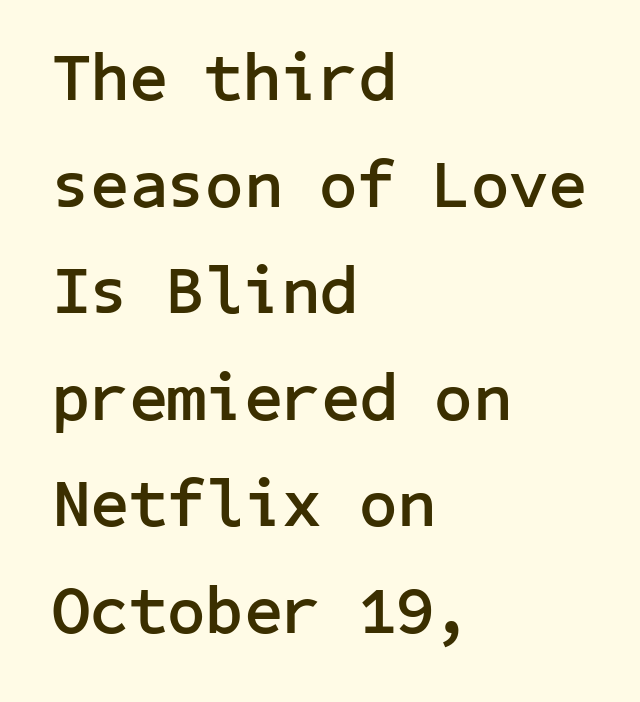
{"serif": "no", "italic": "no", "bold": "yes", "weight": "semibold", "width": "normal", "stroke_contrast": "low", "x_height": "medium", "underline": "no", "align": "left", "line_spacing": "normal", "line_spacing_ratio": 1.59, "letter_spacing": "normal", "letter_spacing_em": 0.0, "glyph_px": 67}
